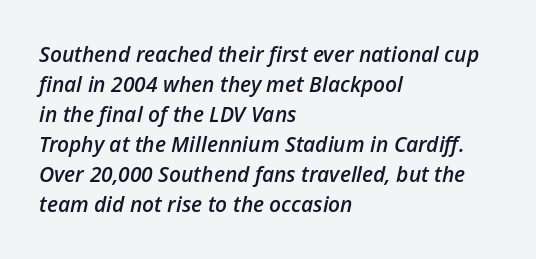
The image shows 21 px text type, italic (leaning right); set left-aligned, normal line spacing (1.43x), normal letter spacing, not underlined.
